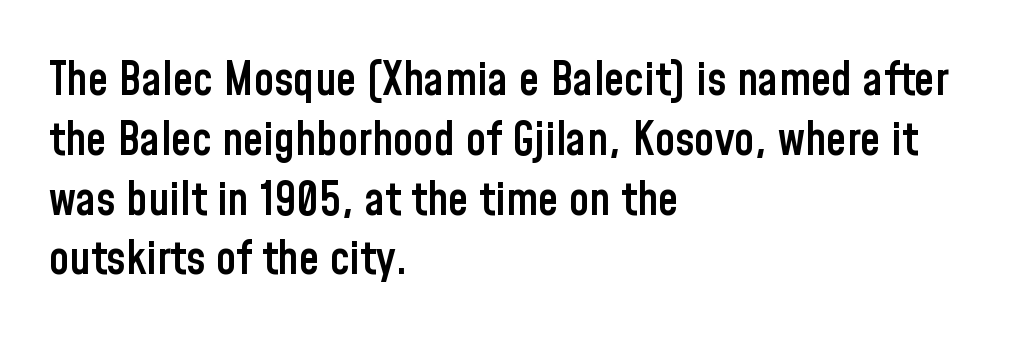
Q: Is the text bold? A: Semi-bold.
Q: Is the text italic (slanted)? A: No, it is upright.
Q: Is the typeface a serif or a sans-serif typeface? A: Sans-serif.
Q: Is the text underlined? A: No.
Q: How is the paragraph aligned? A: Left-aligned.
Q: Is the spacing between letters normal or unusually wide? A: Normal.
Q: Is the spacing between lines tight, normal or loose? A: Normal.
Q: Width (condensed, normal, or wide)? A: Condensed.
Q: Stroke contrast? A: Low.
Q: x-height? A: Medium.
Q: Monospaced? A: No.
